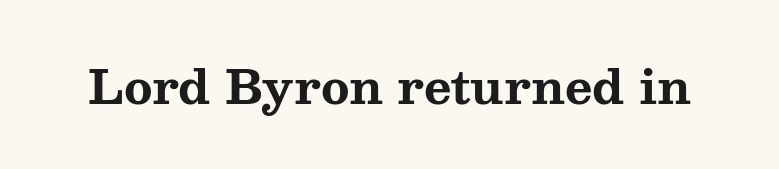
{"serif": "yes", "italic": "no", "bold": "yes", "weight": "bold", "width": "wide", "stroke_contrast": "medium", "x_height": "medium", "monospaced": "no", "underline": "no", "letter_spacing": "normal", "letter_spacing_em": 0.0, "glyph_px": 47}
